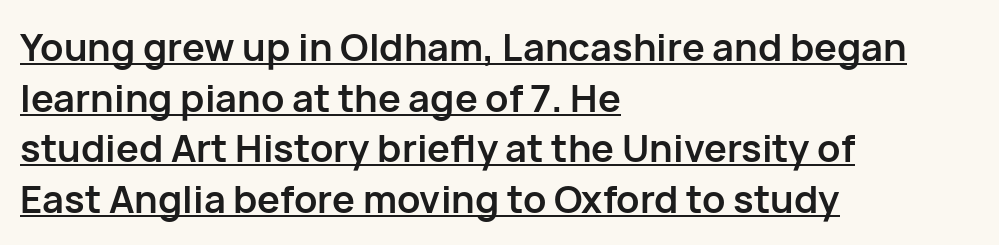
{"serif": "no", "italic": "no", "bold": "yes", "weight": "semibold", "width": "normal", "stroke_contrast": "low", "x_height": "medium", "monospaced": "no", "underline": "yes", "align": "left", "line_spacing": "normal", "line_spacing_ratio": 1.33, "letter_spacing": "normal", "letter_spacing_em": 0.0, "glyph_px": 38}
